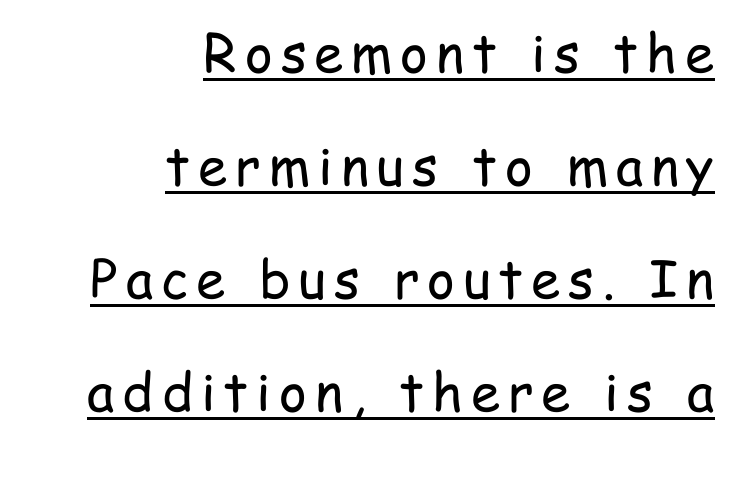
Q: Is the text bold? A: No.
Q: Is the text italic (slanted)? A: No, it is upright.
Q: Is the typeface a serif or a sans-serif typeface? A: Sans-serif.
Q: Is the text underlined? A: Yes.
Q: How is the paragraph aligned? A: Right-aligned.
Q: Is the spacing between lines tight, normal or loose? A: Loose.
Q: Width (condensed, normal, or wide)? A: Condensed.
Q: Stroke contrast? A: Low.
Q: x-height? A: Medium.
Q: Monospaced? A: No.
